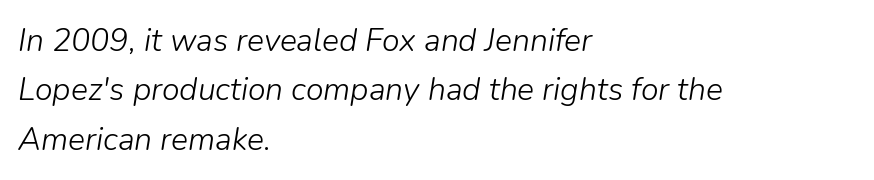
The image shows 32 px light type, italic (leaning right); set left-aligned, normal line spacing (1.54x), normal letter spacing, not underlined; low stroke contrast and a medium x-height.
